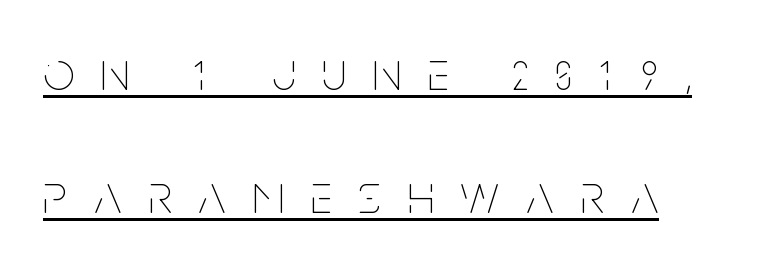
Q: Is the text bold? A: No.
Q: Is the text italic (slanted)? A: No, it is upright.
Q: Is the text underlined? A: Yes.
Q: How is the paragraph aligned? A: Left-aligned.
Q: Is the spacing between letters normal or unusually wide? A: Unusually wide.
Q: Is the spacing between lines tight, normal or loose? A: Loose.
Q: Width (condensed, normal, or wide)? A: Condensed.
Q: Stroke contrast? A: Low.
Q: x-height? A: Large.
Q: Monospaced? A: No.
